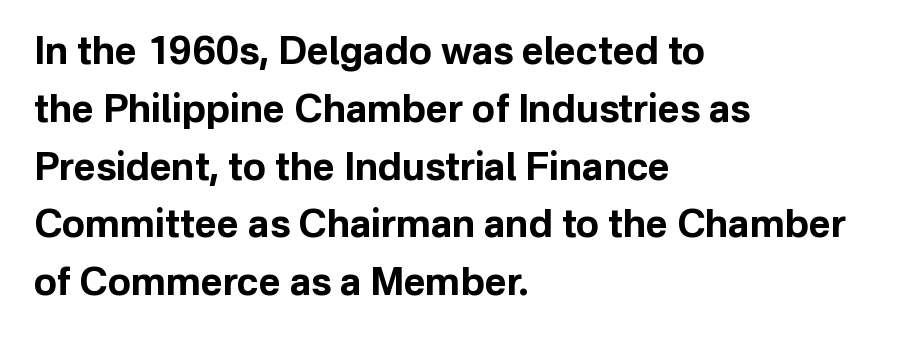
The image shows 38 px bold sans-serif type, upright; set left-aligned, normal line spacing (1.52x), normal letter spacing, not underlined; low stroke contrast and a medium x-height.
